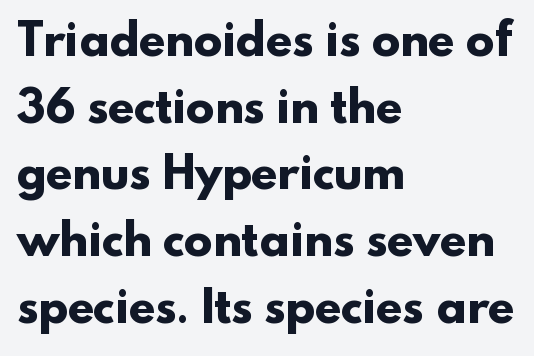
Q: Is the text bold? A: Yes.
Q: Is the typeface a serif or a sans-serif typeface? A: Sans-serif.
Q: Is the text underlined? A: No.
Q: How is the paragraph aligned? A: Left-aligned.
Q: Is the spacing between letters normal or unusually wide? A: Normal.
Q: Is the spacing between lines tight, normal or loose? A: Normal.
Q: Width (condensed, normal, or wide)? A: Normal.
Q: Stroke contrast? A: Low.
Q: x-height? A: Small.
Q: Monospaced? A: No.
